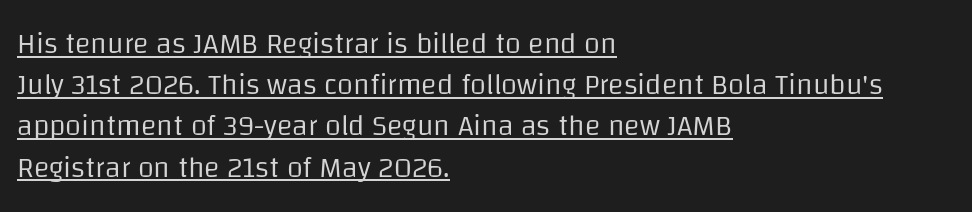
Q: Is the text bold? A: No.
Q: Is the text italic (slanted)? A: No, it is upright.
Q: Is the typeface a serif or a sans-serif typeface? A: Sans-serif.
Q: Is the text underlined? A: Yes.
Q: How is the paragraph aligned? A: Left-aligned.
Q: Is the spacing between letters normal or unusually wide? A: Normal.
Q: Is the spacing between lines tight, normal or loose? A: Normal.
Q: Width (condensed, normal, or wide)? A: Normal.
Q: Stroke contrast? A: Low.
Q: x-height? A: Large.
Q: Monospaced? A: No.
